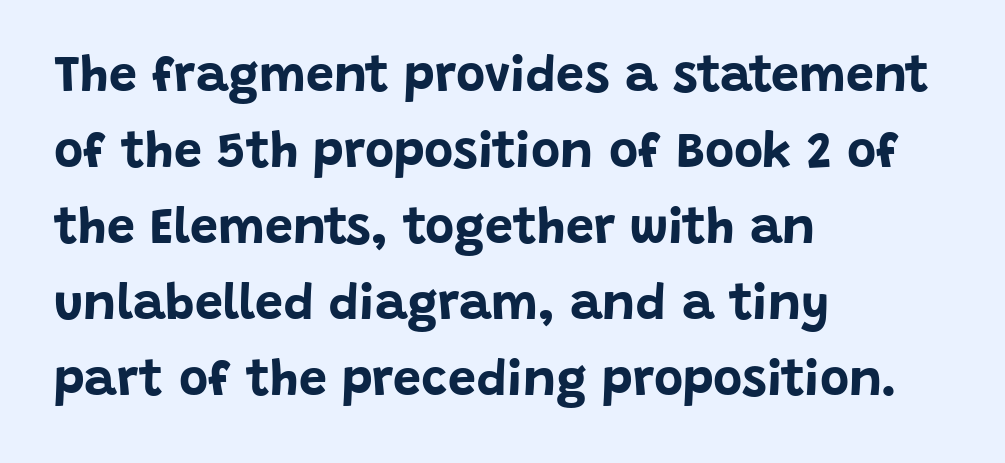
The image shows 50 px bold sans-serif type, upright; set left-aligned, normal line spacing (1.52x), normal letter spacing, not underlined; low stroke contrast and a large x-height.
